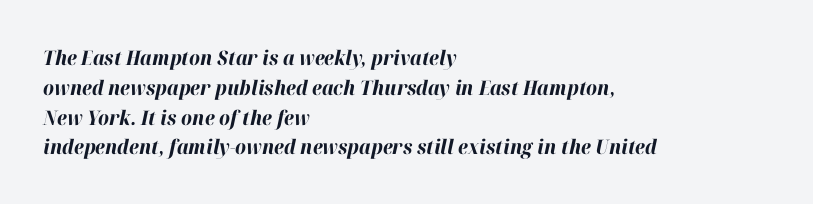
Words appear dense and cohesive because spacing is normal. Anything drawn beneath the words? Only blank space. Regular leading. Students, this is bold: see how much ink each stroke carries.
